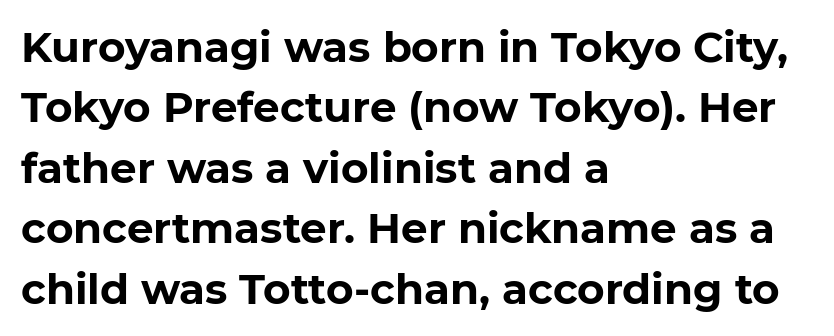
Q: Is the text bold? A: Yes.
Q: Is the text italic (slanted)? A: No, it is upright.
Q: Is the typeface a serif or a sans-serif typeface? A: Sans-serif.
Q: Is the text underlined? A: No.
Q: How is the paragraph aligned? A: Left-aligned.
Q: Is the spacing between letters normal or unusually wide? A: Normal.
Q: Is the spacing between lines tight, normal or loose? A: Normal.
Q: Width (condensed, normal, or wide)? A: Normal.
Q: Stroke contrast? A: Low.
Q: x-height? A: Medium.
Q: Monospaced? A: No.
